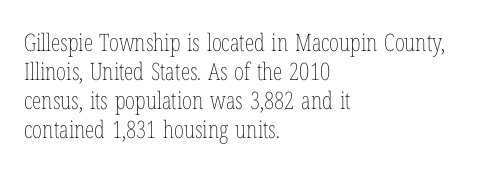
The image shows 24 px text type, upright; set left-aligned, line spacing 1.21x, normal letter spacing, not underlined.
